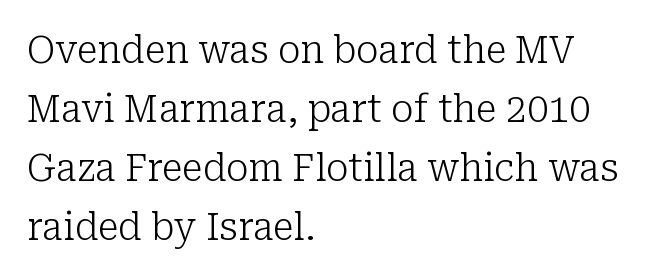
{"serif": "yes", "italic": "no", "bold": "no", "weight": "light", "width": "normal", "stroke_contrast": "low", "x_height": "medium", "monospaced": "no", "underline": "no", "align": "left", "line_spacing": "normal", "line_spacing_ratio": 1.55, "letter_spacing": "normal", "letter_spacing_em": 0.0, "glyph_px": 38}
